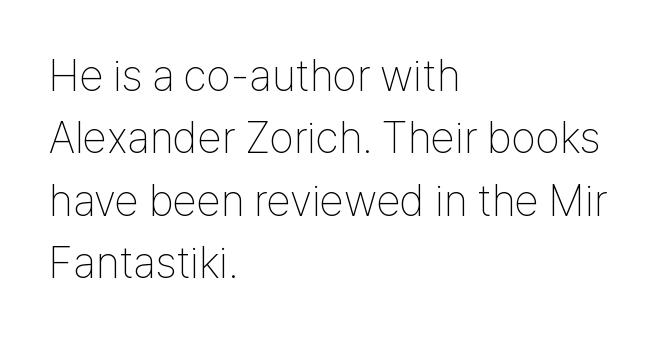
The image shows 44 px thin, condensed sans-serif type, upright; set left-aligned, normal line spacing (1.42x), normal letter spacing, not underlined; low stroke contrast and a medium x-height.
